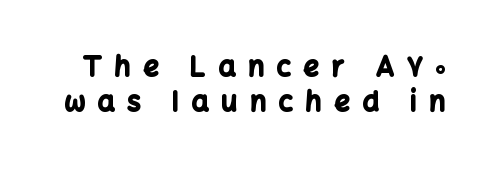
The image shows 27 px bold type, upright; set normal line spacing (1.28x), unusually wide letter spacing (+0.47 em), not underlined.
